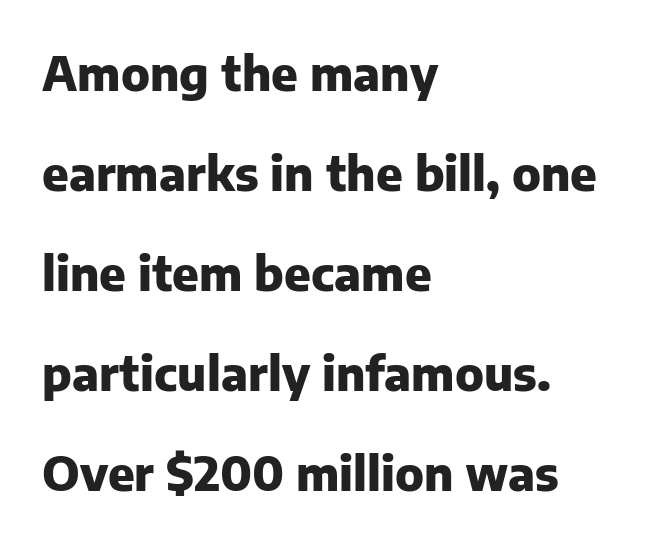
The passage shown is typed in a proportional face where columns would drift. The rendering keeps characters at their native spacing. Weight check: bold — yes, fully. Each row of text sits above clean, open space. The lettering stays uniformly vertical, giving the passage a roman look.
